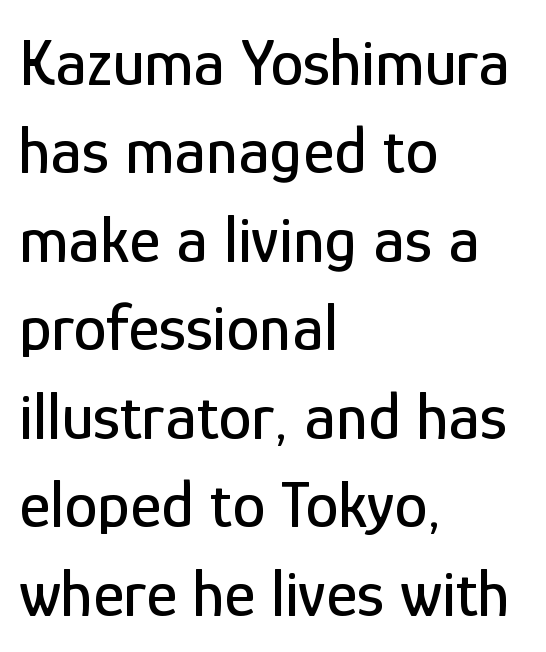
Q: Is the text italic (slanted)? A: No, it is upright.
Q: Is the typeface a serif or a sans-serif typeface? A: Sans-serif.
Q: Is the text underlined? A: No.
Q: How is the paragraph aligned? A: Left-aligned.
Q: Is the spacing between letters normal or unusually wide? A: Normal.
Q: Is the spacing between lines tight, normal or loose? A: Normal.
Q: Width (condensed, normal, or wide)? A: Condensed.
Q: Stroke contrast? A: Low.
Q: x-height? A: Medium.
Q: Monospaced? A: No.
